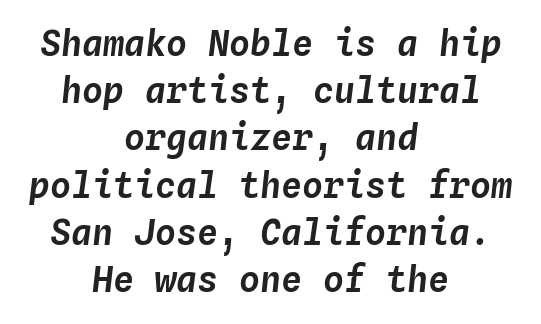
{"italic": "yes", "lean": "right", "slant_degrees": 4, "width": "normal", "stroke_contrast": "low", "x_height": "medium", "monospaced": "yes", "underline": "no", "align": "center", "line_spacing": "normal", "line_spacing_ratio": 1.35, "letter_spacing": "normal", "letter_spacing_em": 0.0, "glyph_px": 35}
